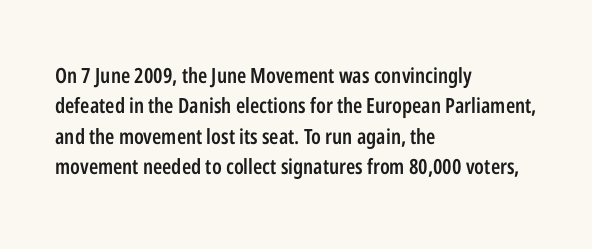
Q: Is the text bold? A: Semi-bold.
Q: Is the text italic (slanted)? A: No, it is upright.
Q: Is the text underlined? A: No.
Q: How is the paragraph aligned? A: Left-aligned.
Q: Is the spacing between letters normal or unusually wide? A: Normal.
Q: Is the spacing between lines tight, normal or loose? A: Normal.
